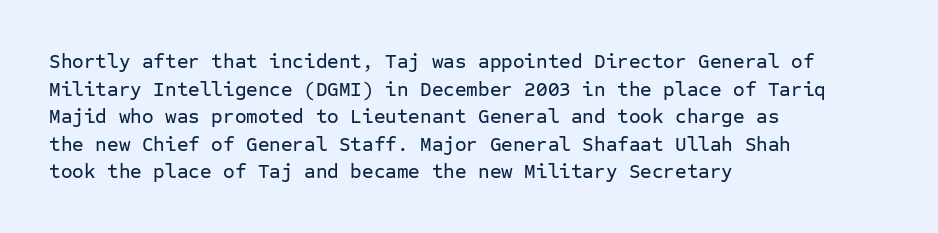
The block of text has a typical density, with ordinary space between rows. The letters stand straight up with perfectly vertical stems. Line starts are locked; line ends wander. Between one letter and the next there's only the usual sliver of space. Type without underlining.
